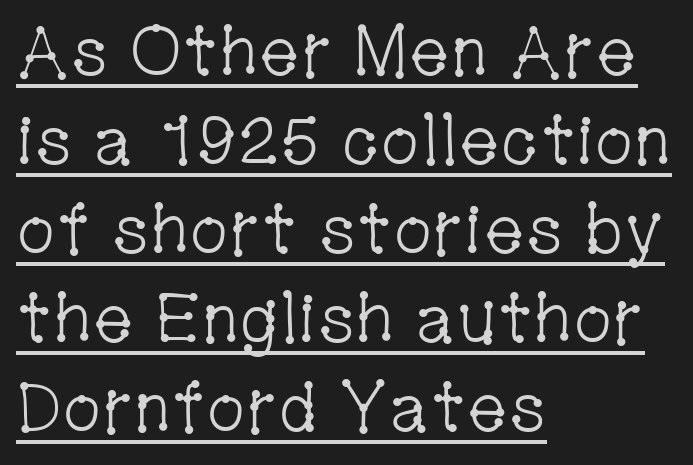
Q: Is the text bold? A: No.
Q: Is the text italic (slanted)? A: No, it is upright.
Q: Is the typeface a serif or a sans-serif typeface? A: Serif.
Q: Is the text underlined? A: Yes.
Q: How is the paragraph aligned? A: Left-aligned.
Q: Is the spacing between letters normal or unusually wide? A: Normal.
Q: Is the spacing between lines tight, normal or loose? A: Normal.
Q: Width (condensed, normal, or wide)? A: Condensed.
Q: Stroke contrast? A: Low.
Q: x-height? A: Medium.
Q: Monospaced? A: No.
